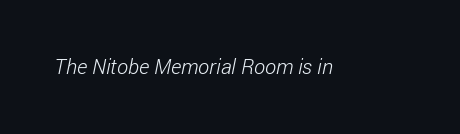
Students, note that the glyphs here touch the page at normal intervals. The typesetting does not lean heavy: it is not bold. Descender tails drop into unmarked territory.
